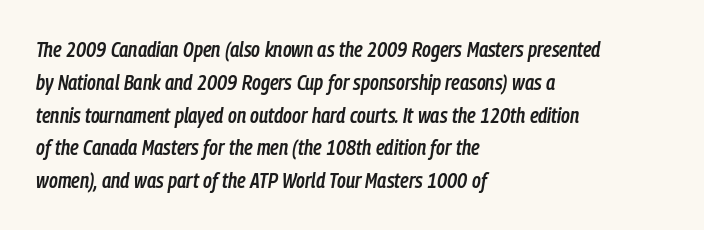
Firm but not heavy-handed strokes: this text is semibold. Short and long lines alike share a common starting point at left. A bare baseline throughout the passage. The face used here has a pronounced slope to its letters.
